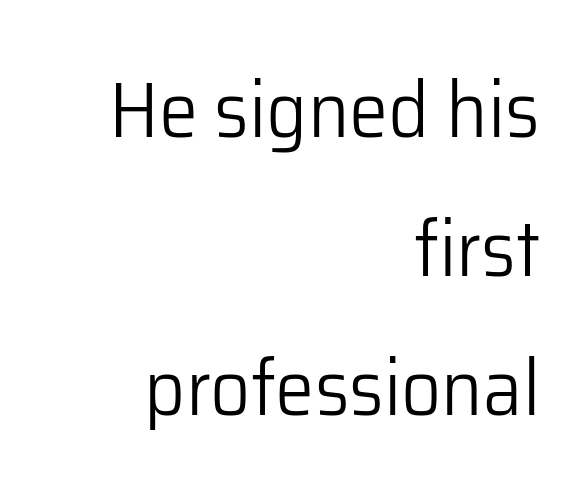
The image shows 79 px light sans-serif type, upright; set right-aligned, line spacing 1.76x, normal letter spacing, not underlined; low stroke contrast and a medium x-height.
